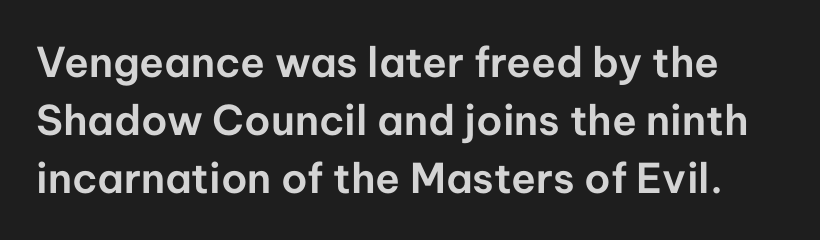
The lettering holds an erect, upright posture throughout. A bare baseline throughout the passage. A typesetter would call this zero additional tracking. Is this a fixed-width face? No — the glyphs have proportional, varying widths.
